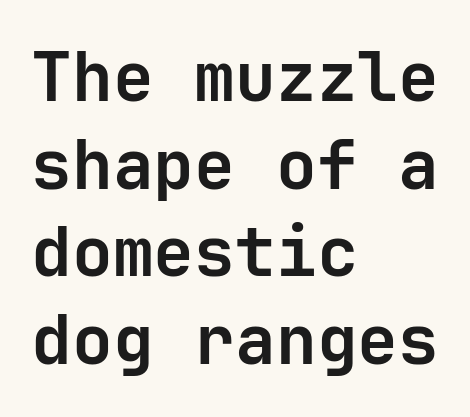
As a designer I'd log this as weight 700, bold. In terms of leading, this rendering sits right in the middle. This rendering leaves character spacing at its baseline value. Only glyphs here, with clear space below each row.
